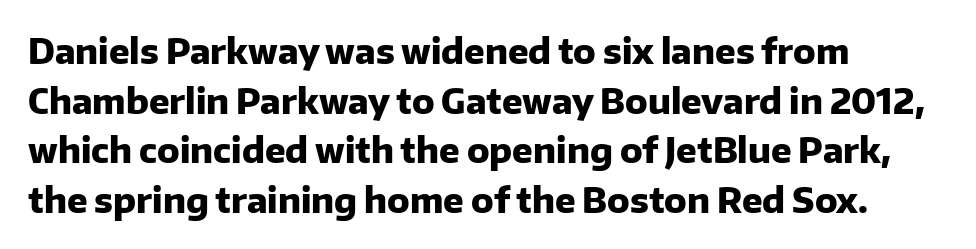
Q: Is the text bold? A: Yes.
Q: Is the text italic (slanted)? A: No, it is upright.
Q: Is the typeface a serif or a sans-serif typeface? A: Sans-serif.
Q: Is the text underlined? A: No.
Q: How is the paragraph aligned? A: Left-aligned.
Q: Is the spacing between letters normal or unusually wide? A: Normal.
Q: Is the spacing between lines tight, normal or loose? A: Normal.
Q: Width (condensed, normal, or wide)? A: Normal.
Q: Stroke contrast? A: Low.
Q: x-height? A: Medium.
Q: Monospaced? A: No.
